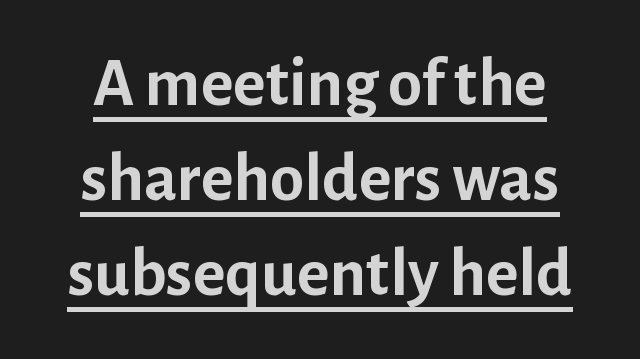
The passage shown is typeset with a sans-serif family. What decoration does the sample have? An underline. Compared with an ordinary text face, these strokes are far heavier — a full bold. Horizontal bands of white between lines are of average thickness. Tall strokes in this sample are plumb rather than angled.
